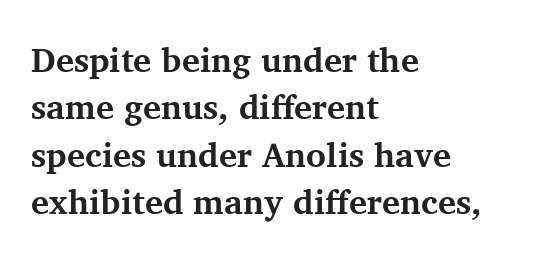
{"serif": "yes", "italic": "no", "bold": "yes", "weight": "bold", "width": "normal", "stroke_contrast": "medium", "x_height": "medium", "monospaced": "no", "underline": "no", "align": "left", "line_spacing": "normal", "line_spacing_ratio": 1.39, "letter_spacing": "normal", "letter_spacing_em": 0.0, "glyph_px": 34}
